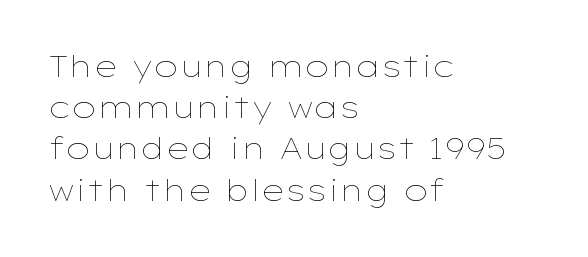
Q: Is the text bold? A: No.
Q: Is the text italic (slanted)? A: No, it is upright.
Q: Is the text underlined? A: No.
Q: How is the paragraph aligned? A: Left-aligned.
Q: Is the spacing between letters normal or unusually wide? A: Normal.
Q: Is the spacing between lines tight, normal or loose? A: Normal.
Q: Width (condensed, normal, or wide)? A: Wide.
Q: Stroke contrast? A: Low.
Q: x-height? A: Medium.
Q: Monospaced? A: No.
